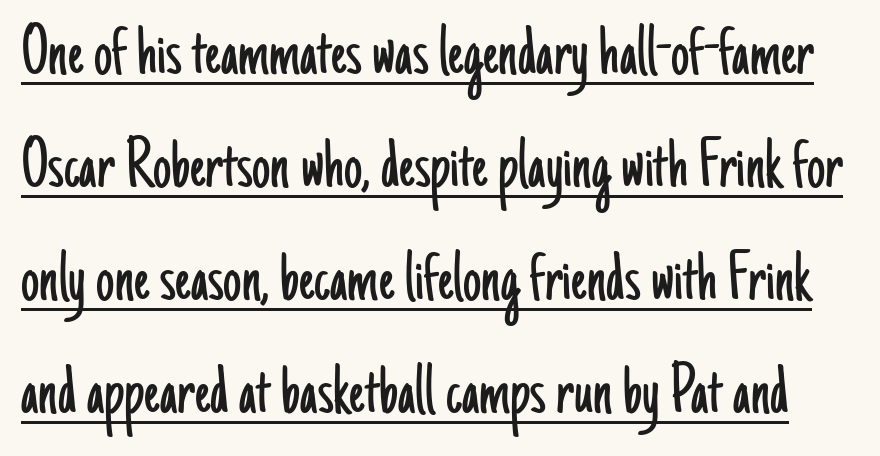
The letters carry no serifs — their stems end cleanly without finishing strokes. This reads as an unemphasized weight, regular at the heaviest. Unlike italic type, these characters show no tilt at all. A typesetter would call this leading conventional body-copy spacing. The rendering keeps characters at their native spacing.
